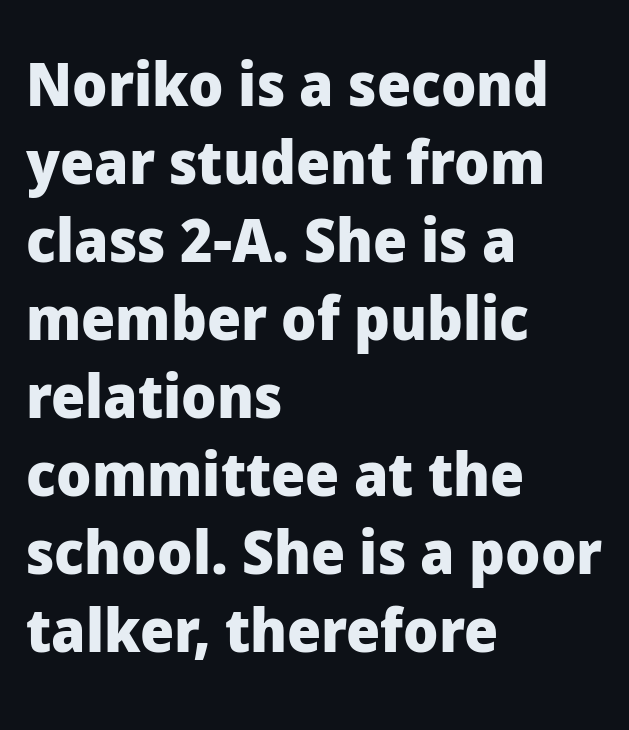
Q: Is the text bold? A: Yes.
Q: Is the text italic (slanted)? A: No, it is upright.
Q: Is the typeface a serif or a sans-serif typeface? A: Sans-serif.
Q: Is the text underlined? A: No.
Q: How is the paragraph aligned? A: Left-aligned.
Q: Is the spacing between letters normal or unusually wide? A: Normal.
Q: Is the spacing between lines tight, normal or loose? A: Normal.
Q: Width (condensed, normal, or wide)? A: Normal.
Q: Stroke contrast? A: Low.
Q: x-height? A: Medium.
Q: Monospaced? A: No.
